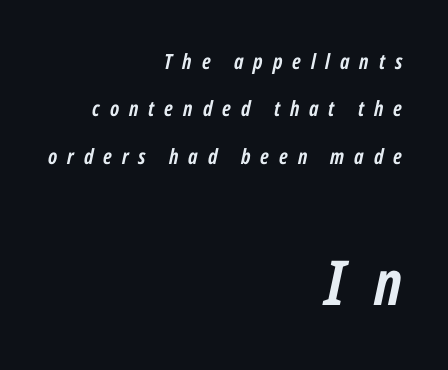
The image shows 62 px semibold, condensed type, italic (leaning right); set right-aligned, loose line spacing (2.26x), unusually wide letter spacing (+0.47 em), not underlined; the second (bottom) block is 2.95x larger; low stroke contrast and a medium x-height.
